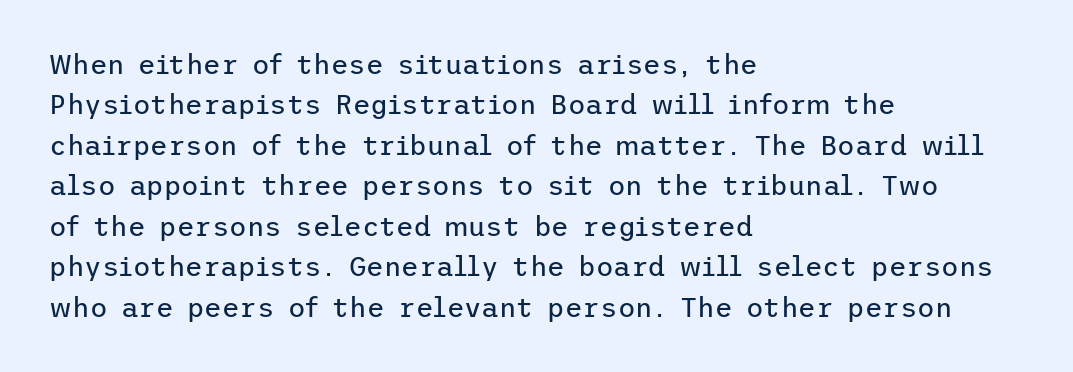
The image shows 27 px text type, upright; set left-aligned, normal line spacing (1.5x), normal letter spacing, not underlined.
